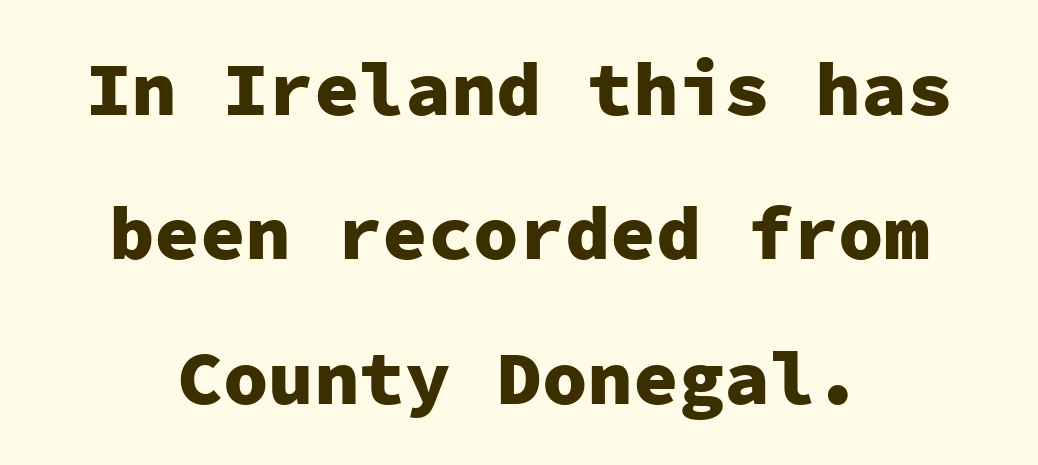
The image shows 76 px heavy sans-serif type, upright, monospaced; set centered, loose line spacing (1.9x), normal letter spacing, not underlined; low stroke contrast and a medium x-height.
